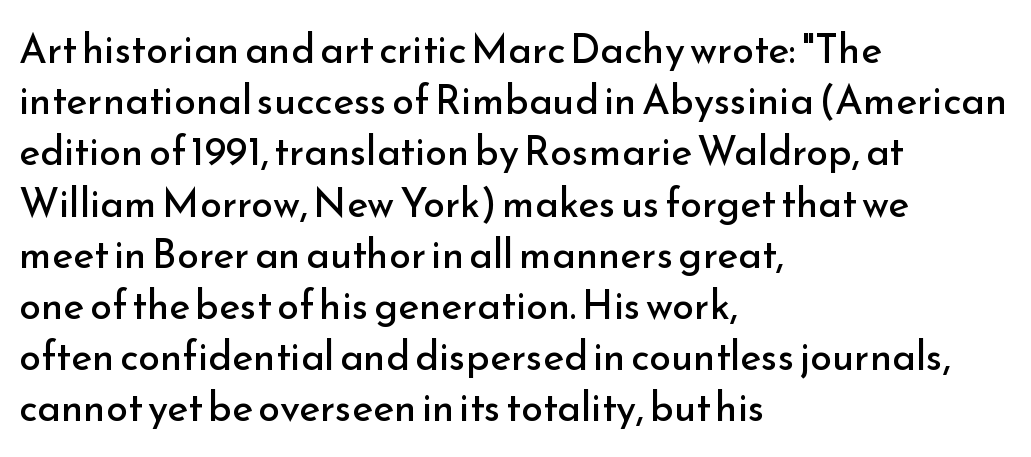
The zone under the glyphs is completely vacant. This rendering employs a face without finishing strokes, i.e., a sans-serif. Designer's note — italics off, roman on. The tracking reads as untouched default to a designer's eye. No extra ink here — the face is not bold. Baseline-to-baseline distance is the conventional proportion of letter height.
